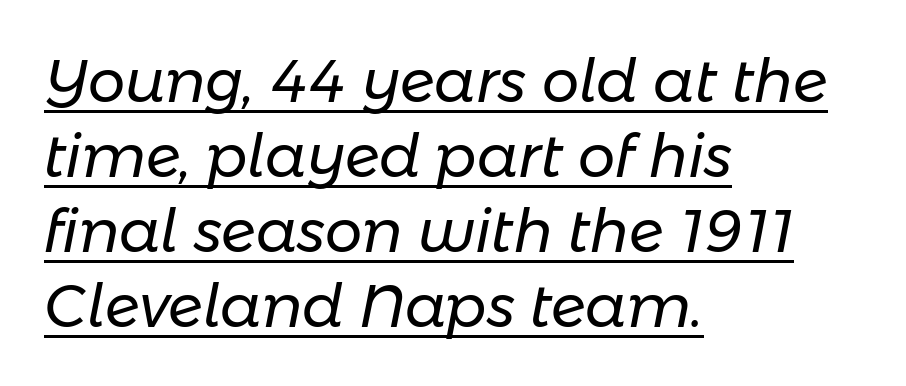
Q: Is the text bold? A: No.
Q: Is the text italic (slanted)? A: Yes, it leans right by about 11 degrees.
Q: Is the text underlined? A: Yes.
Q: How is the paragraph aligned? A: Left-aligned.
Q: Is the spacing between letters normal or unusually wide? A: Normal.
Q: Is the spacing between lines tight, normal or loose? A: Normal.
Q: Width (condensed, normal, or wide)? A: Normal.
Q: Stroke contrast? A: Low.
Q: x-height? A: Medium.
Q: Monospaced? A: No.
